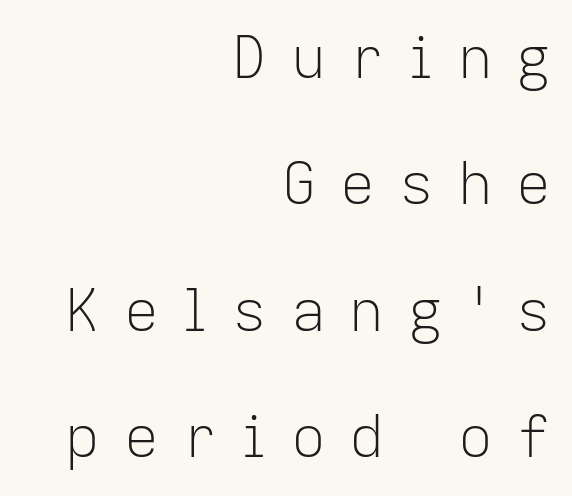
{"serif": "no", "italic": "no", "bold": "no", "weight": "light", "width": "normal", "stroke_contrast": "low", "x_height": "medium", "monospaced": "no", "underline": "no", "align": "right", "line_spacing": "loose", "line_spacing_ratio": 2.18, "letter_spacing": "wide", "letter_spacing_em": 0.41, "glyph_px": 58}
